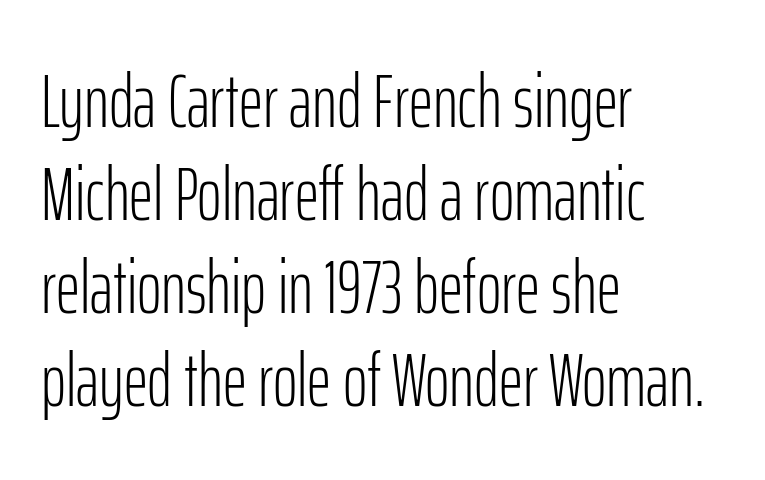
Spacing verdict: proportional, widths tailored to each character. One-word summary of the alignment: left. The passage shown has conventional tracking throughout. The font is comparable to plain body text, perhaps lighter. This is the regular roman posture of the typeface. Unmarked baselines from the first word to the last.
